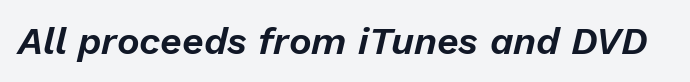
The image shows 38 px text type, italic (leaning right); set normal letter spacing, not underlined; low stroke contrast and a medium x-height.
